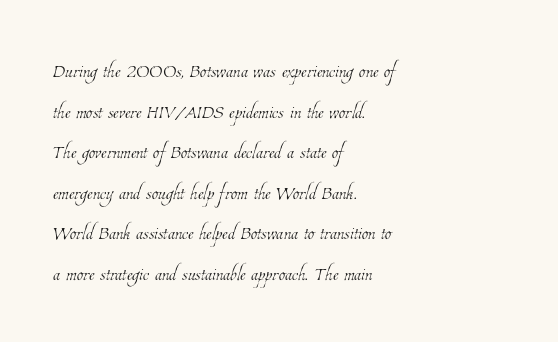
{"bold": "no", "underline": "no", "align": "left", "line_spacing": "normal", "line_spacing_ratio": 1.56, "letter_spacing": "normal", "letter_spacing_em": 0.0, "glyph_px": 26}
